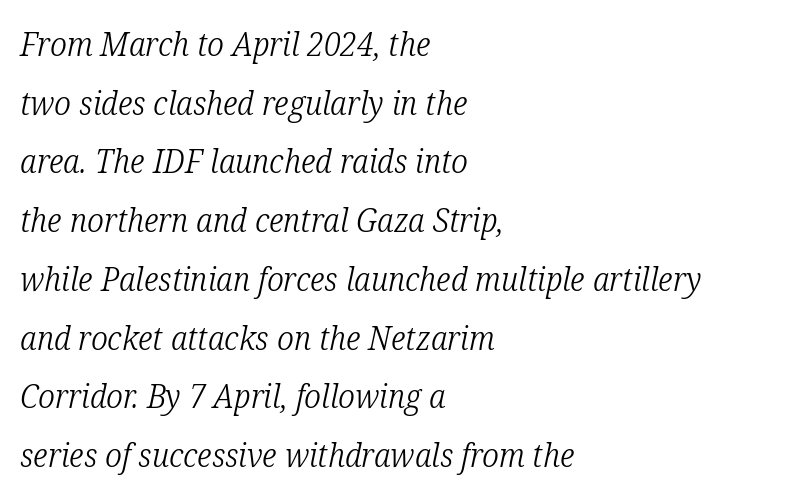
{"serif": "yes", "italic": "yes", "lean": "right", "slant_degrees": 12, "bold": "no", "weight": "light", "width": "condensed", "stroke_contrast": "low", "x_height": "medium", "monospaced": "no", "underline": "no", "align": "left", "line_spacing_ratio": 1.78, "letter_spacing": "normal", "letter_spacing_em": 0.0, "glyph_px": 33}
